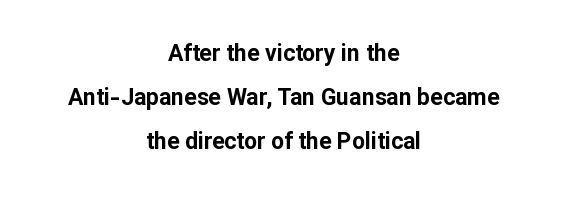
{"italic": "no", "bold": "yes", "underline": "no", "align": "center", "line_spacing": "loose", "line_spacing_ratio": 1.92, "letter_spacing": "normal", "letter_spacing_em": 0.0, "glyph_px": 23}
